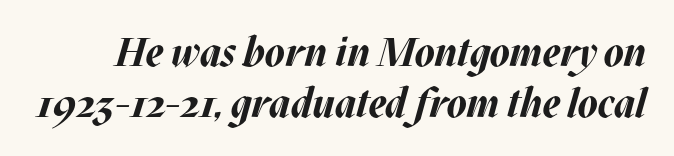
{"italic": "yes", "lean": "right", "slant_degrees": 17, "bold": "yes", "weight": "bold", "width": "normal", "stroke_contrast": "medium", "x_height": "large", "monospaced": "no", "underline": "no", "line_spacing": "normal", "line_spacing_ratio": 1.28, "letter_spacing": "normal", "letter_spacing_em": 0.0, "glyph_px": 40}
